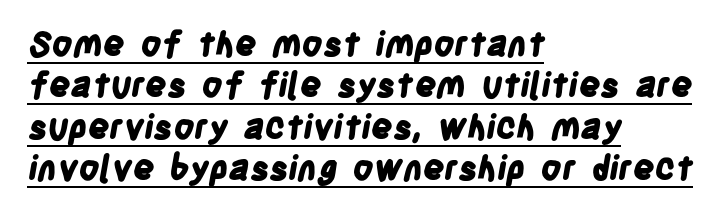
{"serif": "no", "bold": "yes", "weight": "bold", "width": "condensed", "stroke_contrast": "low", "x_height": "large", "monospaced": "no", "underline": "yes", "align": "left", "line_spacing_ratio": 1.22, "letter_spacing": "normal", "letter_spacing_em": 0.0, "glyph_px": 34}
